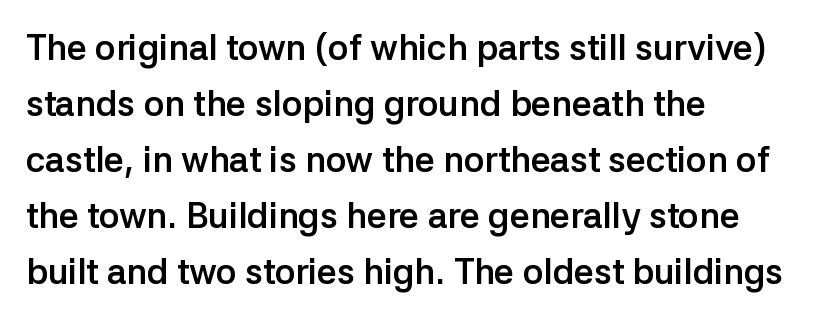
Ordinary non-slanted type is in use. Between one letter and the next there's only the usual sliver of space. Font category for this specimen: sans-serif. Every letter is thick-stroked: bold, no question. Underline: absent. Do the characters align in a grid? No, the font is proportional.
